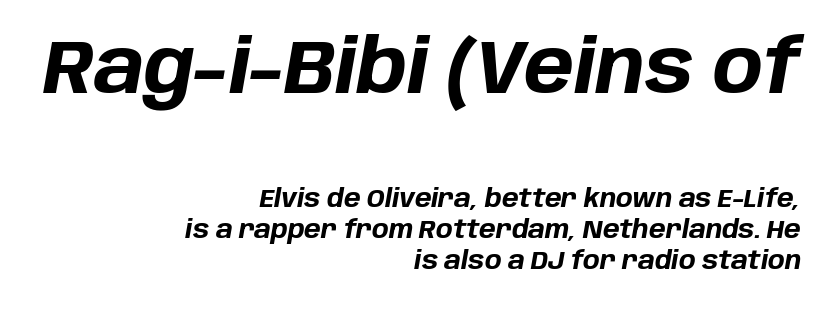
{"italic": "yes", "lean": "right", "slant_degrees": 10, "bold": "yes", "weight": "bold", "width": "normal", "stroke_contrast": "low", "x_height": "large", "monospaced": "no", "underline": "no", "align": "right", "line_spacing": "normal", "line_spacing_ratio": 1.25, "letter_spacing": "normal", "letter_spacing_em": 0.0, "larger_block": "first", "size_ratio": 3.0, "glyph_px": 75}
